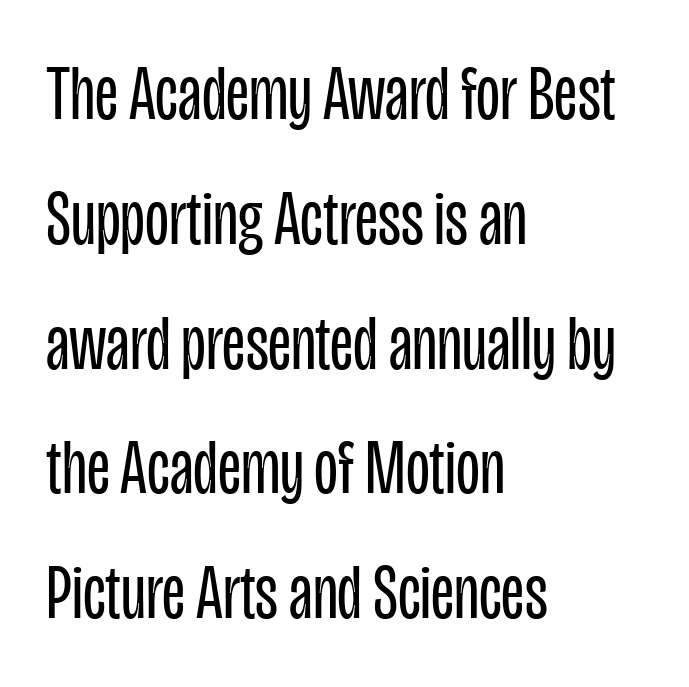
The image shows 78 px regular-weight, condensed sans-serif type, upright; set left-aligned, normal line spacing (1.6x), normal letter spacing, not underlined; low stroke contrast and a large x-height.
